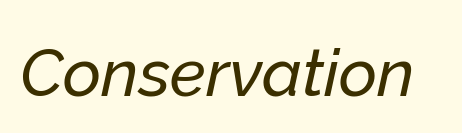
The image shows 66 px text type, italic (leaning right); set normal letter spacing, not underlined; low stroke contrast and a medium x-height.
